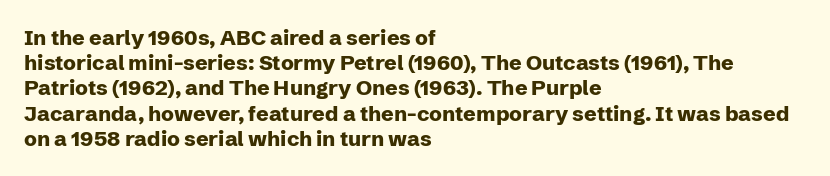
Q: Is the text bold? A: Yes.
Q: Is the text italic (slanted)? A: No, it is upright.
Q: Is the text underlined? A: No.
Q: How is the paragraph aligned? A: Left-aligned.
Q: Is the spacing between letters normal or unusually wide? A: Normal.
